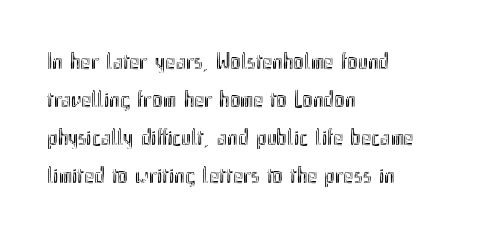
{"italic": "no", "underline": "no", "align": "left", "line_spacing": "normal", "line_spacing_ratio": 1.59, "letter_spacing": "normal", "letter_spacing_em": 0.0, "glyph_px": 24}
